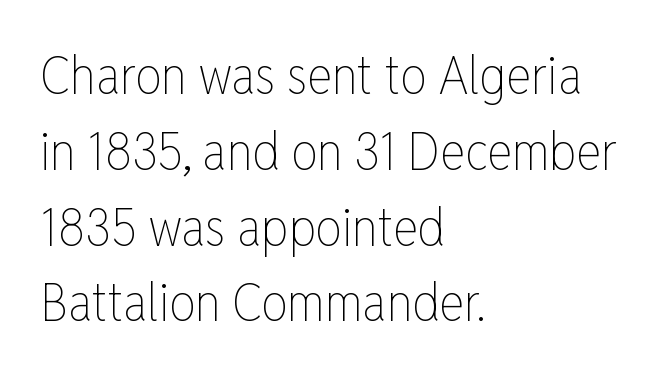
{"italic": "no", "bold": "no", "weight": "thin", "width": "condensed", "stroke_contrast": "low", "x_height": "medium", "monospaced": "no", "underline": "no", "align": "left", "line_spacing": "normal", "line_spacing_ratio": 1.43, "letter_spacing": "normal", "letter_spacing_em": 0.0, "glyph_px": 53}
